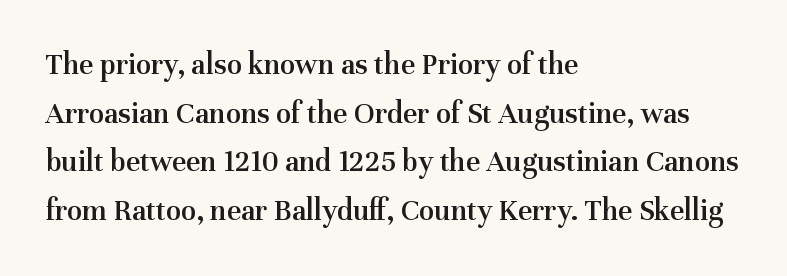
The image shows 31 px semibold serif type, upright; set left-aligned, normal line spacing (1.57x), normal letter spacing, not underlined; medium stroke contrast and a medium x-height.
